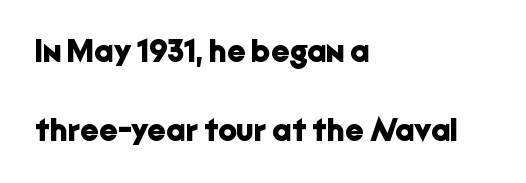
Q: Is the text bold? A: Yes.
Q: Is the text italic (slanted)? A: No, it is upright.
Q: Is the typeface a serif or a sans-serif typeface? A: Sans-serif.
Q: Is the text underlined? A: No.
Q: How is the paragraph aligned? A: Left-aligned.
Q: Is the spacing between letters normal or unusually wide? A: Normal.
Q: Is the spacing between lines tight, normal or loose? A: Loose.
Q: Width (condensed, normal, or wide)? A: Normal.
Q: Stroke contrast? A: Low.
Q: x-height? A: Medium.
Q: Monospaced? A: No.
